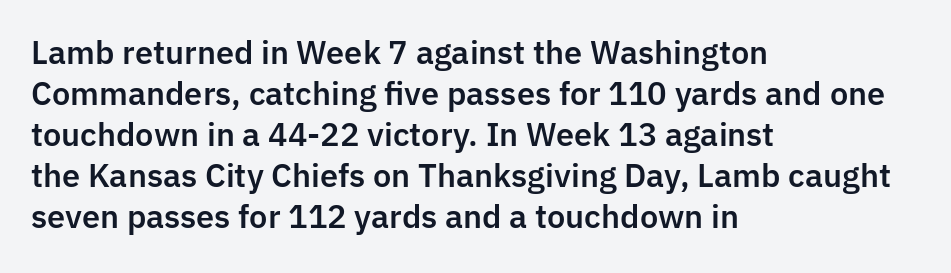
The image shows 31 px sans-serif type, upright; set left-aligned, normal line spacing (1.32x), normal letter spacing, not underlined; low stroke contrast and a medium x-height.
